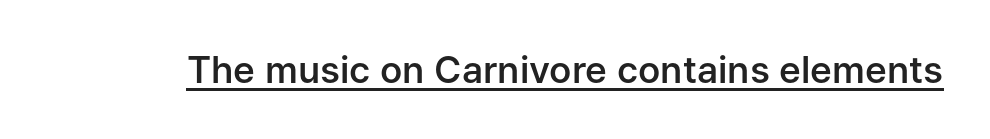
Typesetter's note: demi weight, one step under bold. A typesetter would call this proportional, since set widths differ per character. Each line of the rendering has a horizontal stroke beneath the glyphs. Tall strokes in this sample are plumb rather than angled. Each letter's strokes conclude bluntly, with no projecting serifs.
